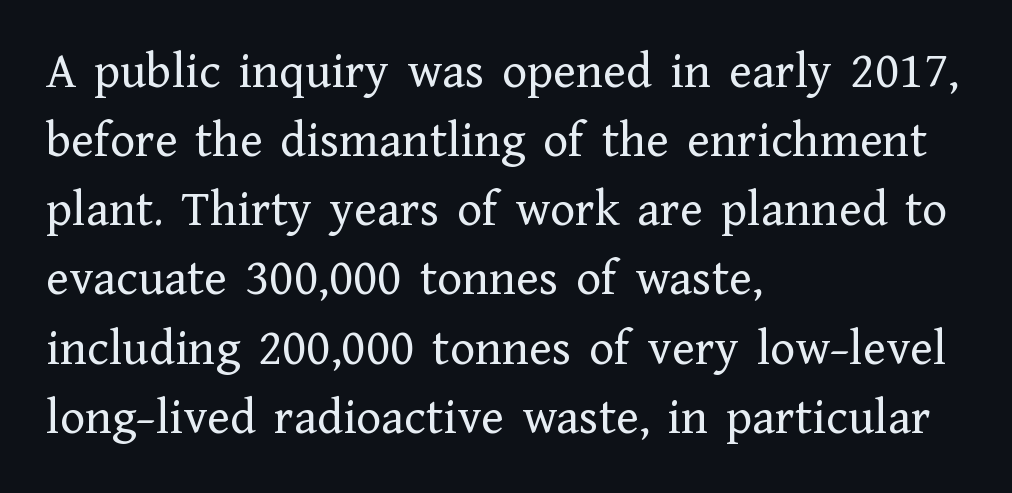
{"serif": "yes", "italic": "no", "bold": "no", "weight": "regular", "width": "normal", "stroke_contrast": "low", "x_height": "medium", "monospaced": "no", "underline": "no", "align": "left", "line_spacing": "normal", "line_spacing_ratio": 1.33, "letter_spacing": "normal", "letter_spacing_em": 0.0, "glyph_px": 52}
